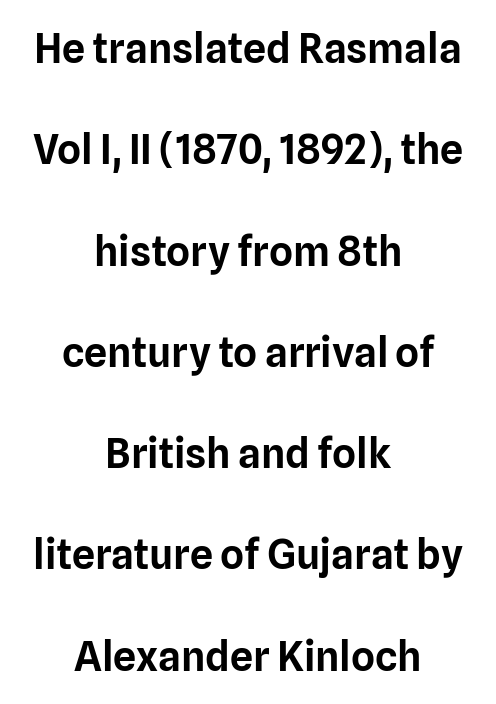
{"serif": "no", "italic": "no", "width": "normal", "stroke_contrast": "low", "x_height": "medium", "monospaced": "no", "underline": "no", "align": "center", "line_spacing": "loose", "line_spacing_ratio": 2.47, "letter_spacing": "normal", "letter_spacing_em": 0.0, "glyph_px": 41}
